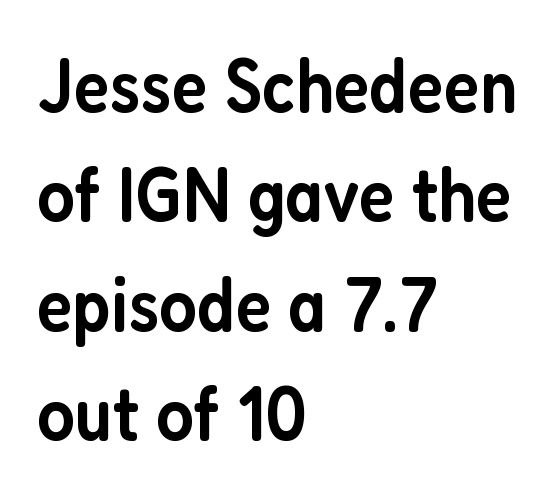
The image shows 77 px semibold, condensed sans-serif type, upright; set left-aligned, normal line spacing (1.42x), normal letter spacing, not underlined; low stroke contrast and a medium x-height.
